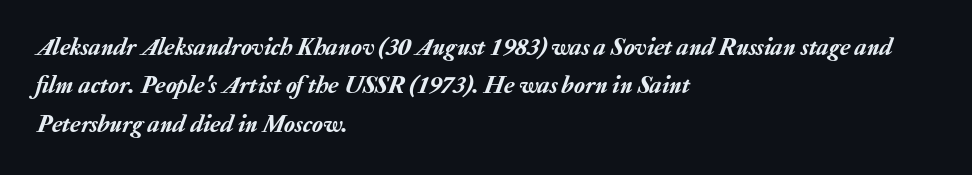
The image shows 25 px text type, italic (leaning right); set left-aligned, normal line spacing (1.54x), normal letter spacing, not underlined.
